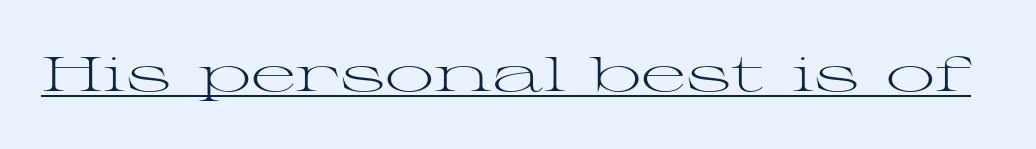
Caption: face not bold, strokes unweighted. Do the characters align in a grid? No, the font is proportional. Is there an underline? Yes — a line sits under the letters. Students, note that the glyphs here touch the page at normal intervals. Tall strokes in this sample are plumb rather than angled.
